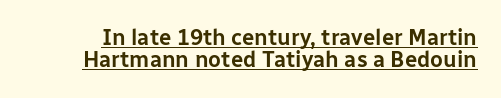
The image shows 22 px text type, upright; set tight line spacing (1.01x), normal letter spacing, underlined.
